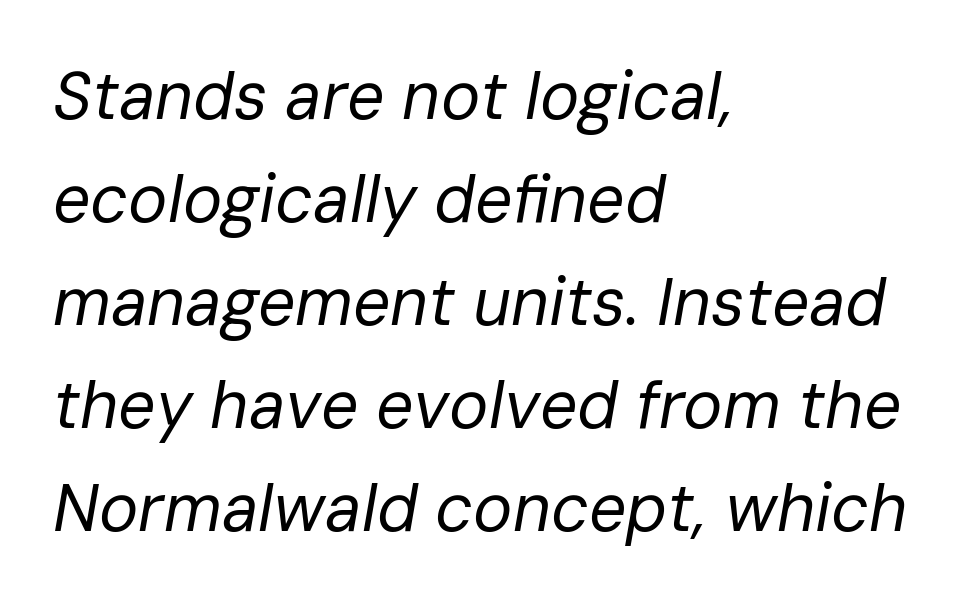
The image shows 66 px regular-weight type, italic (leaning right); set left-aligned, normal line spacing (1.56x), normal letter spacing, not underlined; low stroke contrast and a medium x-height.
